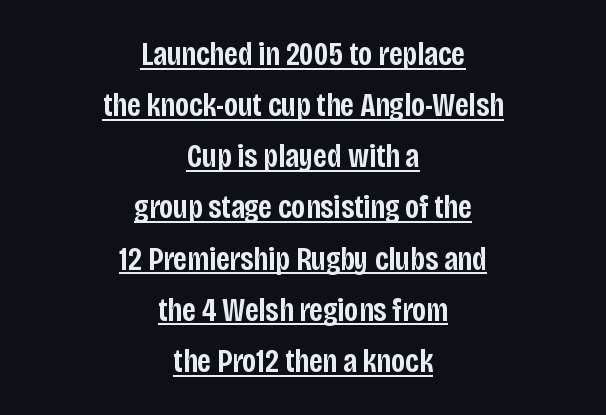
{"serif": "no", "italic": "no", "bold": "semi", "weight": "semibold", "width": "condensed", "stroke_contrast": "low", "x_height": "large", "monospaced": "no", "underline": "yes", "align": "center", "line_spacing": "normal", "line_spacing_ratio": 1.55, "letter_spacing": "normal", "letter_spacing_em": 0.0, "glyph_px": 33}
